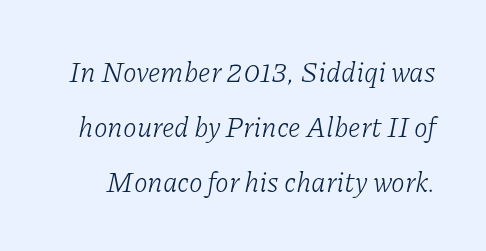
Type style note: has serifs. Interline gaps are noticeably wide in this sample. Inter-character spacing is left at the font's built-in metrics. Lines of text with bare space underneath. This sample has the flowing, uneven cadence of proportional lettering.
